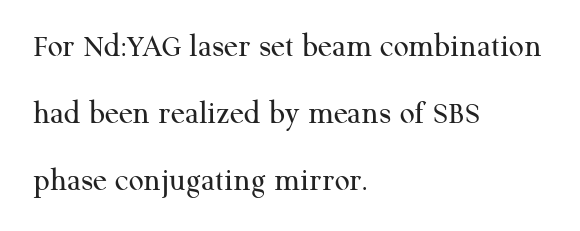
Q: Is the text bold? A: No.
Q: Is the text italic (slanted)? A: No, it is upright.
Q: Is the typeface a serif or a sans-serif typeface? A: Serif.
Q: Is the text underlined? A: No.
Q: How is the paragraph aligned? A: Left-aligned.
Q: Is the spacing between letters normal or unusually wide? A: Normal.
Q: Is the spacing between lines tight, normal or loose? A: Loose.
Q: Width (condensed, normal, or wide)? A: Normal.
Q: Stroke contrast? A: Medium.
Q: x-height? A: Medium.
Q: Monospaced? A: No.
